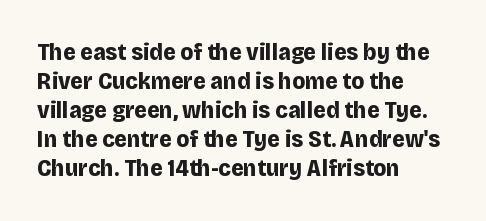
Q: Is the text bold? A: Yes.
Q: Is the text italic (slanted)? A: No, it is upright.
Q: Is the text underlined? A: No.
Q: How is the paragraph aligned? A: Left-aligned.
Q: Is the spacing between letters normal or unusually wide? A: Normal.
